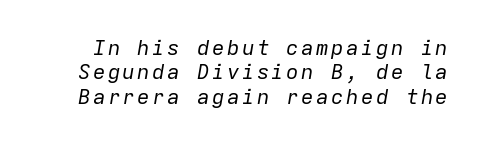
Q: Is the text bold? A: No.
Q: Is the text italic (slanted)? A: Yes, it leans right by about 9 degrees.
Q: Is the text underlined? A: No.
